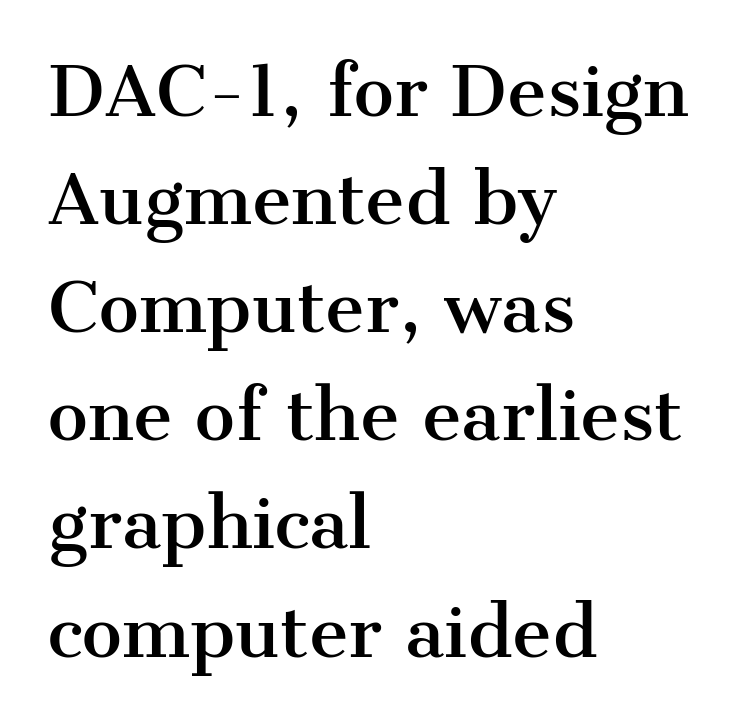
The image shows 68 px serif type, upright; set left-aligned, normal line spacing (1.59x), normal letter spacing, not underlined; medium stroke contrast and a medium x-height.
